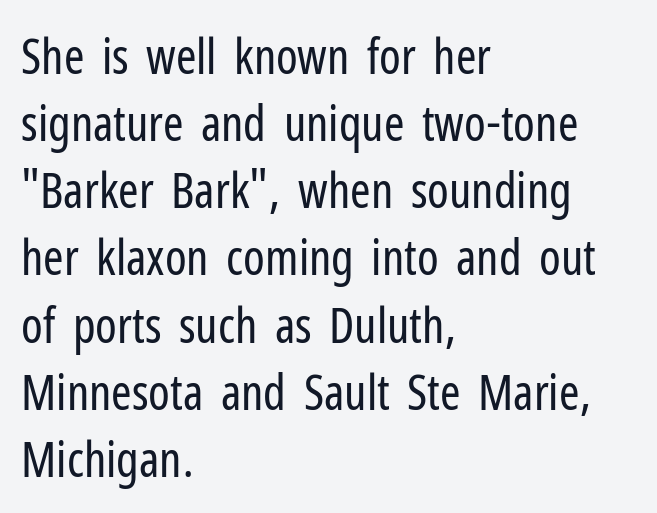
The image shows 49 px regular-weight, condensed sans-serif type, upright; set left-aligned, normal line spacing (1.37x), normal letter spacing, not underlined; low stroke contrast and a medium x-height.
